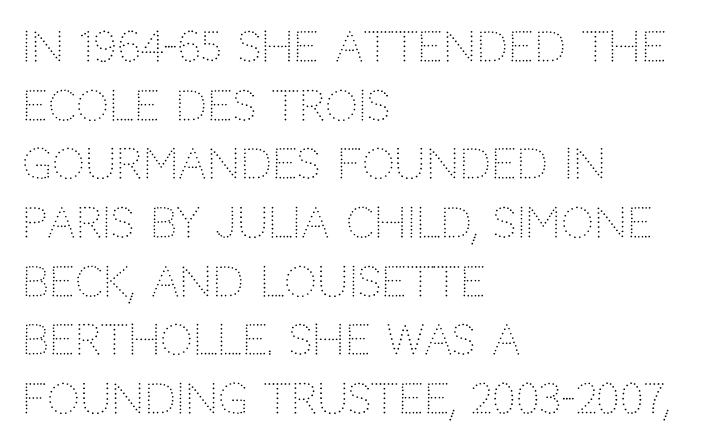
The image shows 41 px light sans-serif type, upright; set left-aligned, normal line spacing (1.43x), normal letter spacing, not underlined; low stroke contrast and a large x-height.
